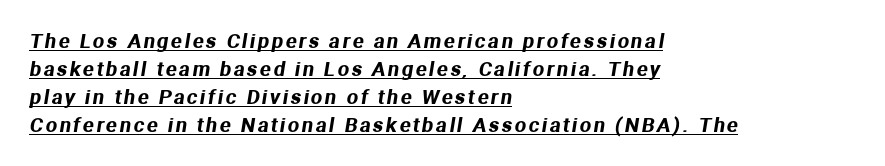
Notice how a bar underscores the lettering throughout. The space between consecutive lines is moderate. The lines are quadded left.
